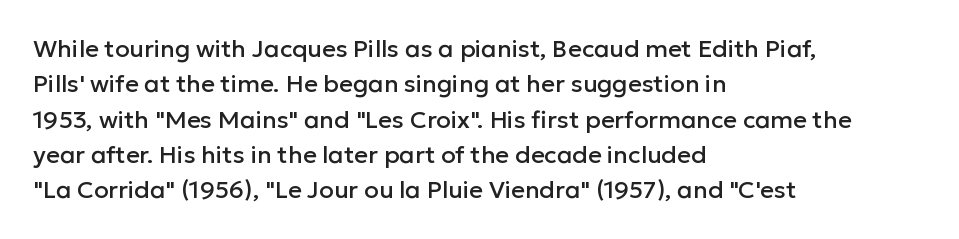
{"italic": "no", "underline": "no", "align": "left", "line_spacing": "normal", "line_spacing_ratio": 1.47, "letter_spacing": "normal", "letter_spacing_em": 0.0, "glyph_px": 24}
